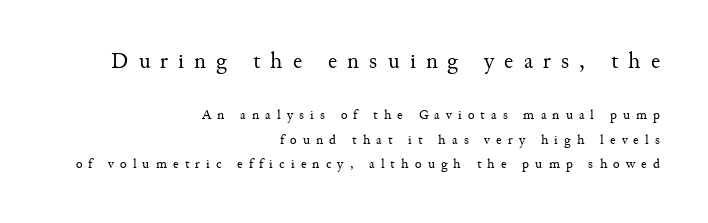
The image shows 23 px text type, upright; set right-aligned, line spacing 1.74x, unusually wide letter spacing (+0.44 em), not underlined; the first (top) block is 1.64x larger.
